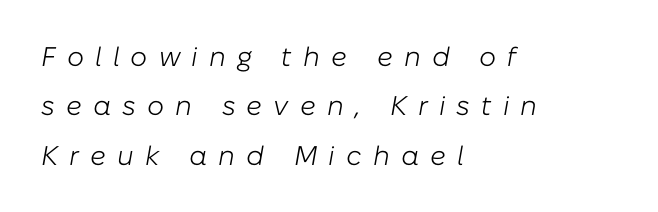
{"italic": "yes", "lean": "right", "slant_degrees": 10, "bold": "no", "underline": "no", "align": "left", "line_spacing_ratio": 1.83, "letter_spacing": "wide", "letter_spacing_em": 0.41, "glyph_px": 27}
